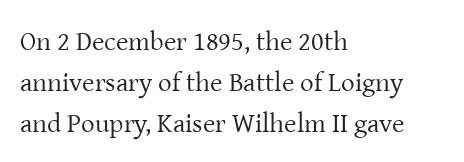
Q: Is the text bold? A: No.
Q: Is the text italic (slanted)? A: No, it is upright.
Q: Is the text underlined? A: No.
Q: How is the paragraph aligned? A: Left-aligned.
Q: Is the spacing between letters normal or unusually wide? A: Normal.
Q: Is the spacing between lines tight, normal or loose? A: Normal.
